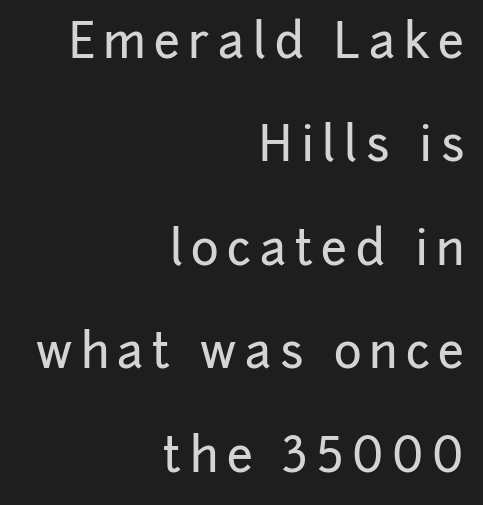
The image shows 47 px sans-serif type, upright; set right-aligned, loose line spacing (2.2x), not underlined; low stroke contrast and a medium x-height.
